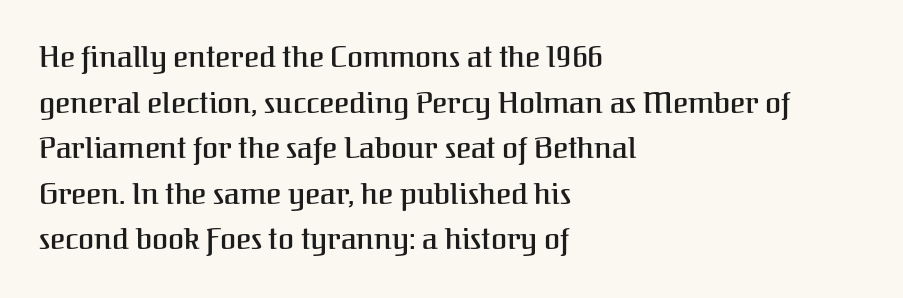
The image shows 29 px serif type, upright; set left-aligned, normal line spacing (1.57x), normal letter spacing, not underlined; medium stroke contrast and a medium x-height.
